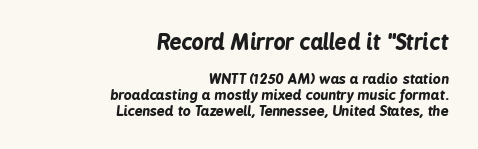
The image shows 21 px bold type, italic (leaning right); set right-aligned, tight line spacing (1.14x), normal letter spacing, not underlined; the first (top) block is 1.5x larger.
